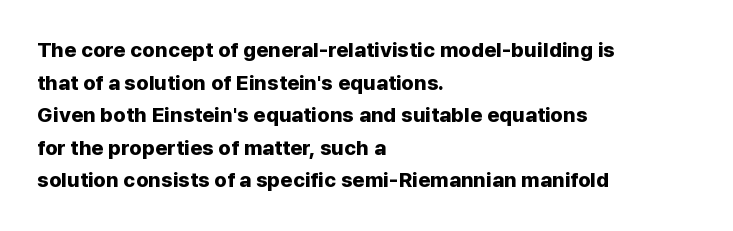
The image shows 21 px bold type, upright; set left-aligned, normal line spacing (1.55x), normal letter spacing, not underlined.
